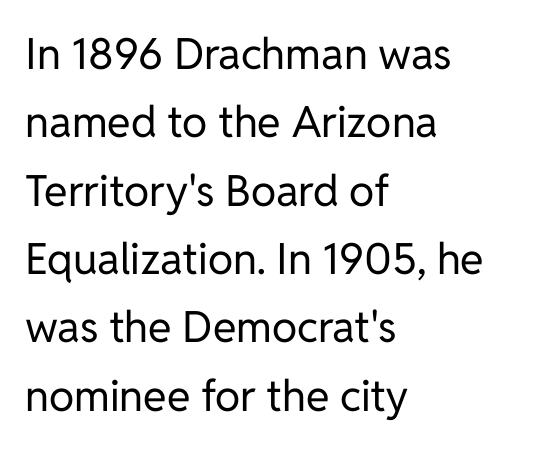
The image shows 43 px regular-weight sans-serif type, upright; set left-aligned, normal line spacing (1.59x), normal letter spacing, not underlined; low stroke contrast and a medium x-height.
